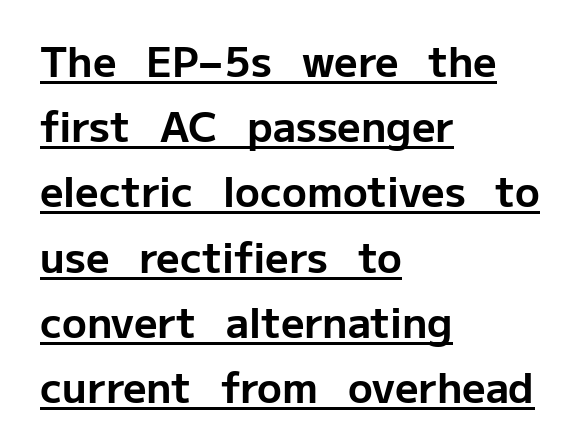
The image shows 41 px bold sans-serif type, upright; set left-aligned, normal line spacing (1.59x), normal letter spacing, underlined; low stroke contrast and a medium x-height.
